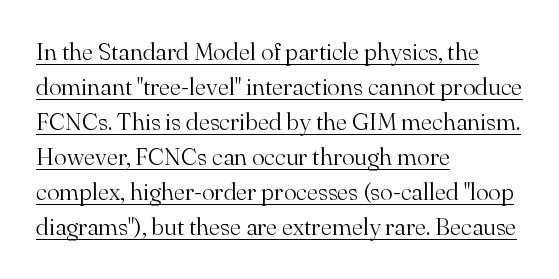
{"italic": "no", "bold": "no", "underline": "yes", "align": "left", "line_spacing": "normal", "line_spacing_ratio": 1.46, "letter_spacing": "normal", "letter_spacing_em": 0.0, "glyph_px": 24}
